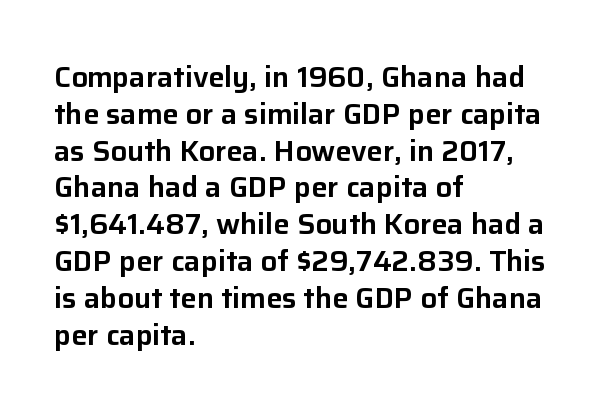
{"serif": "no", "italic": "no", "width": "normal", "stroke_contrast": "low", "x_height": "medium", "monospaced": "no", "underline": "no", "align": "left", "line_spacing": "normal", "line_spacing_ratio": 1.27, "letter_spacing": "normal", "letter_spacing_em": 0.0, "glyph_px": 29}
